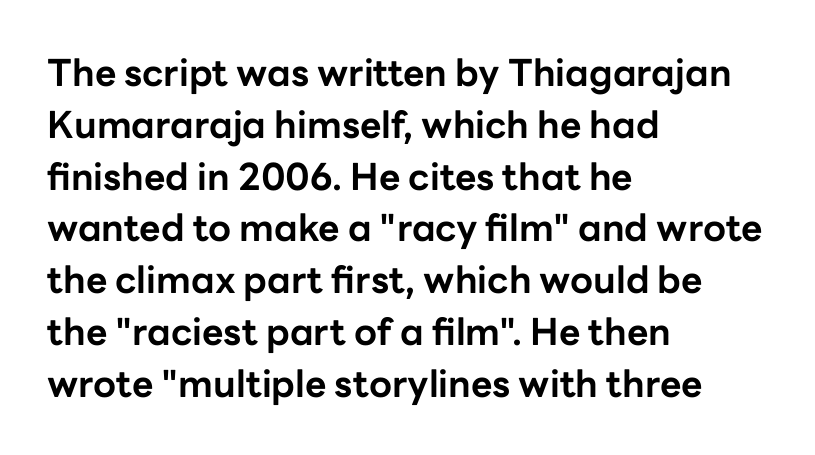
{"serif": "no", "italic": "no", "bold": "yes", "weight": "bold", "width": "normal", "stroke_contrast": "low", "x_height": "medium", "monospaced": "no", "underline": "no", "align": "left", "line_spacing": "normal", "line_spacing_ratio": 1.4, "letter_spacing": "normal", "letter_spacing_em": 0.0, "glyph_px": 37}
